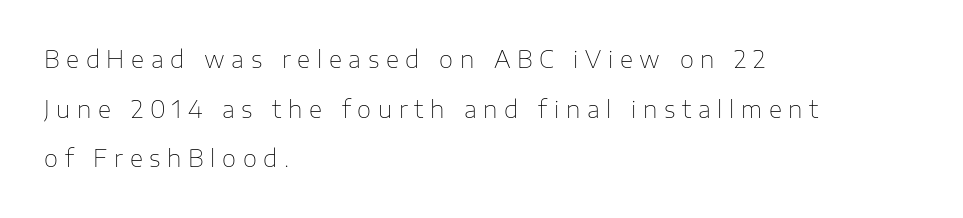
Q: Is the text bold? A: No.
Q: Is the text italic (slanted)? A: No, it is upright.
Q: Is the text underlined? A: No.
Q: How is the paragraph aligned? A: Left-aligned.
Q: Is the spacing between letters normal or unusually wide? A: Unusually wide.
Q: Is the spacing between lines tight, normal or loose? A: Loose.
